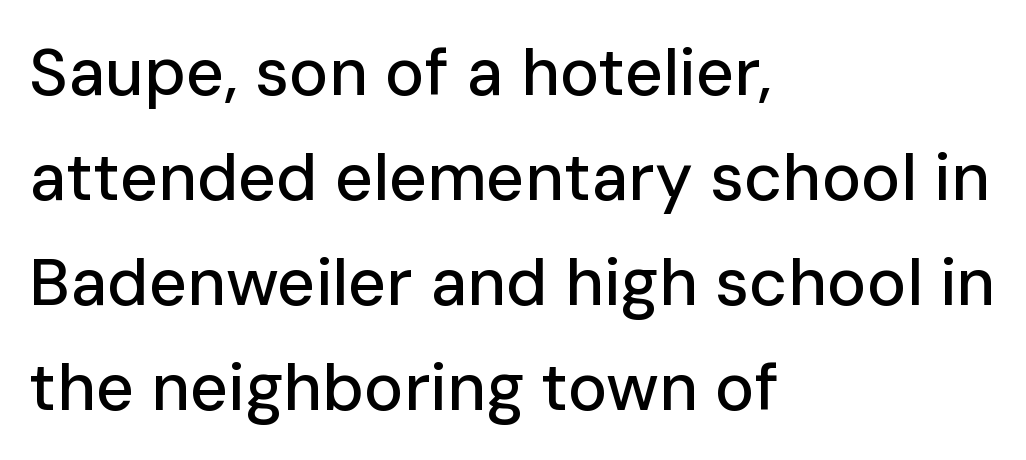
The image shows 66 px sans-serif type, upright; set left-aligned, normal line spacing (1.59x), normal letter spacing, not underlined; low stroke contrast and a medium x-height.
